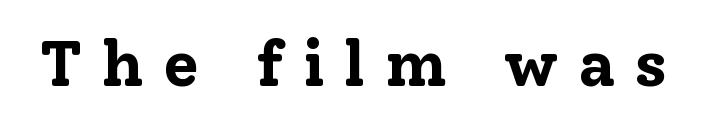
{"serif": "yes", "italic": "no", "bold": "yes", "weight": "bold", "width": "normal", "stroke_contrast": "low", "x_height": "medium", "monospaced": "no", "underline": "no", "letter_spacing": "wide", "letter_spacing_em": 0.3, "glyph_px": 65}
